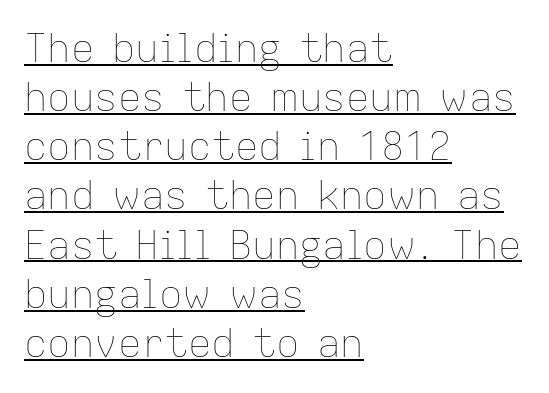
{"italic": "no", "bold": "no", "weight": "thin", "width": "normal", "stroke_contrast": "low", "x_height": "medium", "monospaced": "no", "underline": "yes", "align": "left", "line_spacing": "normal", "line_spacing_ratio": 1.26, "letter_spacing": "normal", "letter_spacing_em": 0.0, "glyph_px": 39}
